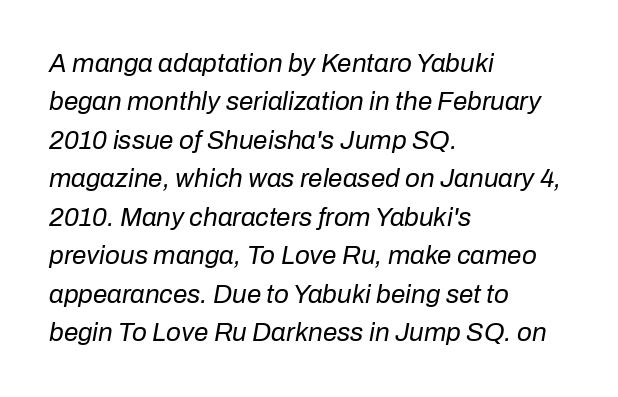
{"italic": "yes", "lean": "right", "slant_degrees": 10, "bold": "no", "underline": "no", "align": "left", "line_spacing": "normal", "line_spacing_ratio": 1.48, "letter_spacing": "normal", "letter_spacing_em": 0.0, "glyph_px": 26}
